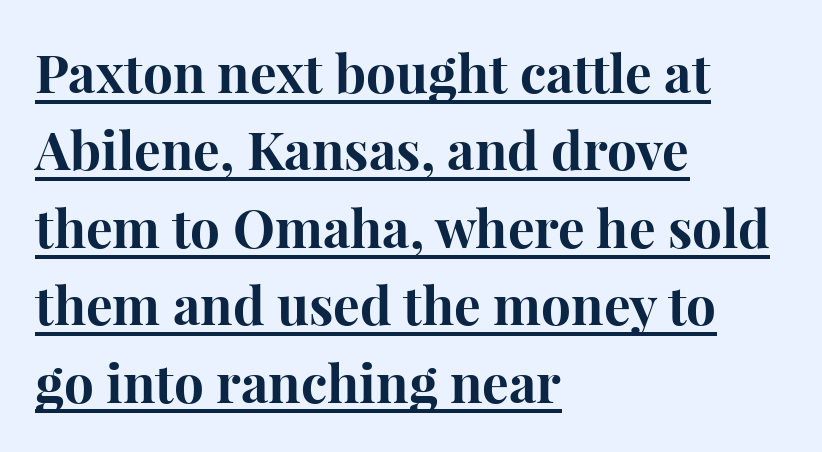
The image shows 53 px bold serif type, upright; set left-aligned, normal line spacing (1.46x), normal letter spacing, underlined; high stroke contrast and a medium x-height.
